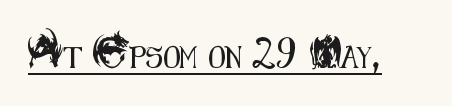
The image shows 22 px text type, upright; set normal letter spacing, underlined.
